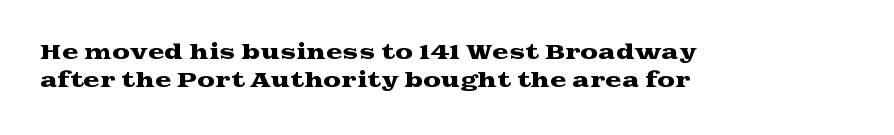
Quick note: interline space is typical. Layout note: lines flush left. The tracking reads as untouched default to a designer's eye. The passage shown is not underscored anywhere. The type sits square on the baseline with zero lean.
